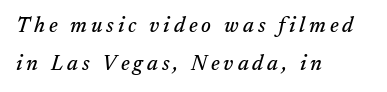
In terms of posture, this sample is oblique. Alignment: flush left. The zone under the glyphs is completely vacant.
